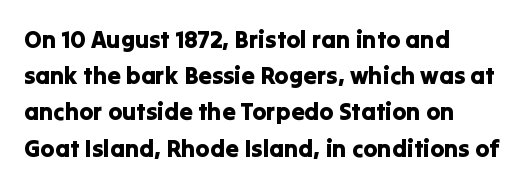
Q: Is the text italic (slanted)? A: No, it is upright.
Q: Is the text underlined? A: No.
Q: How is the paragraph aligned? A: Left-aligned.
Q: Is the spacing between letters normal or unusually wide? A: Normal.
Q: Is the spacing between lines tight, normal or loose? A: Normal.
